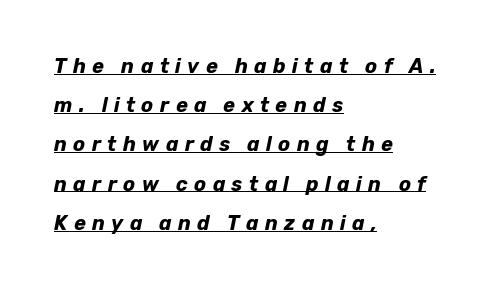
The image shows 20 px bold type, italic (leaning right); set left-aligned, loose line spacing (1.96x), unusually wide letter spacing (+0.32 em), underlined.
